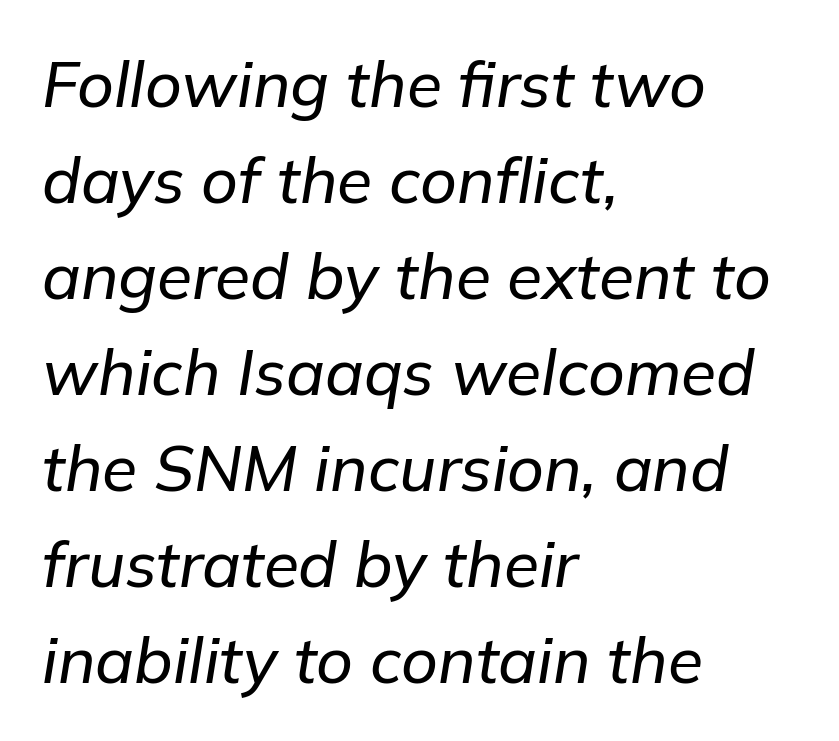
Q: Is the text italic (slanted)? A: Yes, it leans right by about 9 degrees.
Q: Is the text underlined? A: No.
Q: How is the paragraph aligned? A: Left-aligned.
Q: Is the spacing between letters normal or unusually wide? A: Normal.
Q: Is the spacing between lines tight, normal or loose? A: Normal.
Q: Width (condensed, normal, or wide)? A: Normal.
Q: Stroke contrast? A: Low.
Q: x-height? A: Medium.
Q: Monospaced? A: No.
